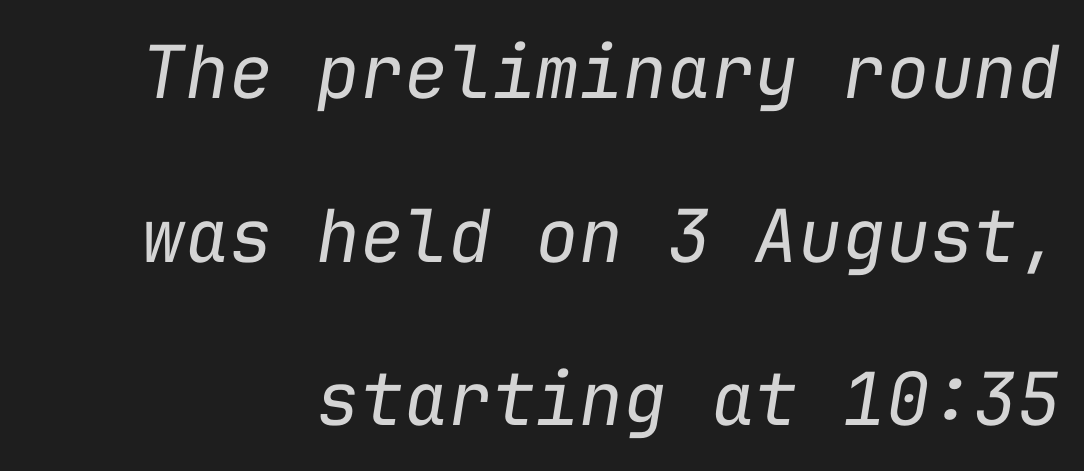
Fixed-width glyphs throughout — classic coding-font behaviour. A light-to-regular cut is what we see here. This sample uses an oblique cut, with every glyph tilted off the vertical. Whoever set this chose breathing room over compactness in the vertical rhythm. Nobody drew a line under any word here.
